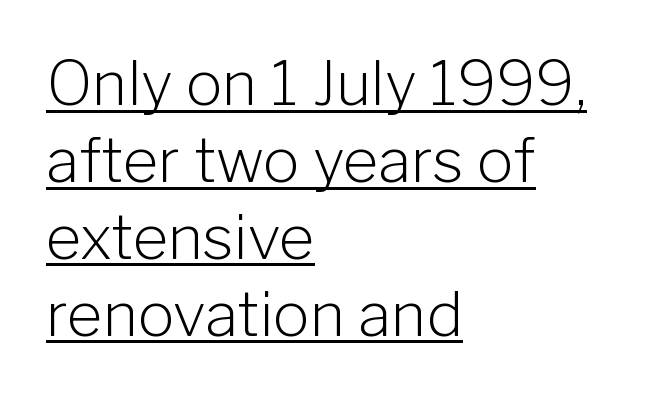
{"serif": "no", "italic": "no", "bold": "no", "weight": "light", "width": "normal", "stroke_contrast": "low", "x_height": "medium", "monospaced": "no", "underline": "yes", "align": "left", "line_spacing": "normal", "line_spacing_ratio": 1.26, "letter_spacing": "normal", "letter_spacing_em": 0.0, "glyph_px": 61}
